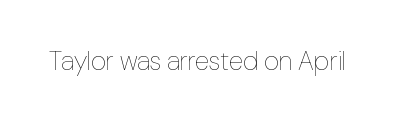
Q: Is the text bold? A: No.
Q: Is the text italic (slanted)? A: No, it is upright.
Q: Is the text underlined? A: No.
Q: Is the spacing between letters normal or unusually wide? A: Normal.
